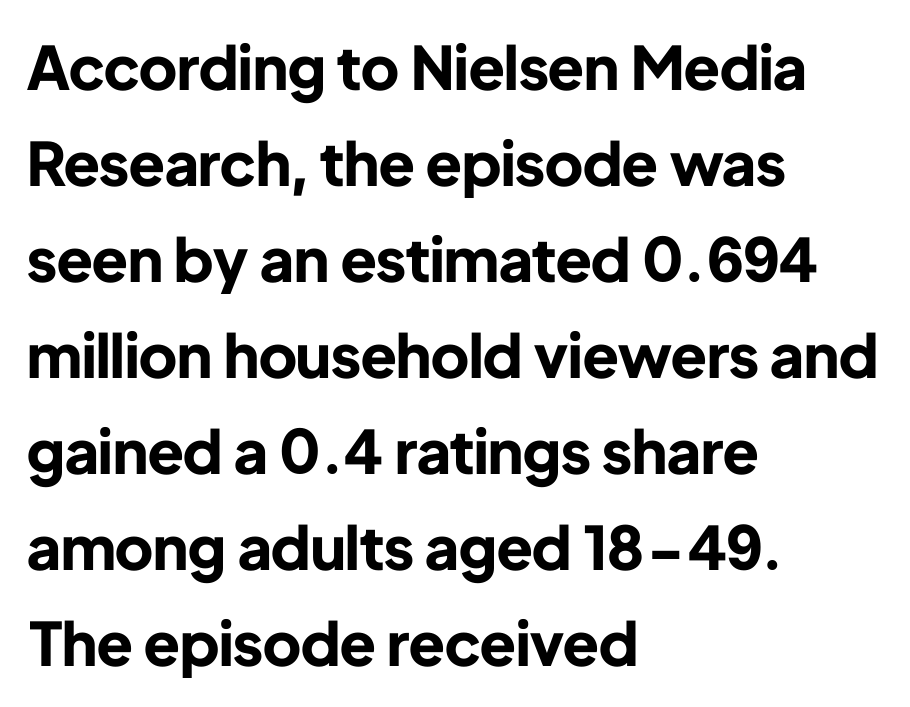
The image shows 60 px bold sans-serif type, upright; set left-aligned, normal line spacing (1.6x), normal letter spacing, not underlined; low stroke contrast and a medium x-height.
